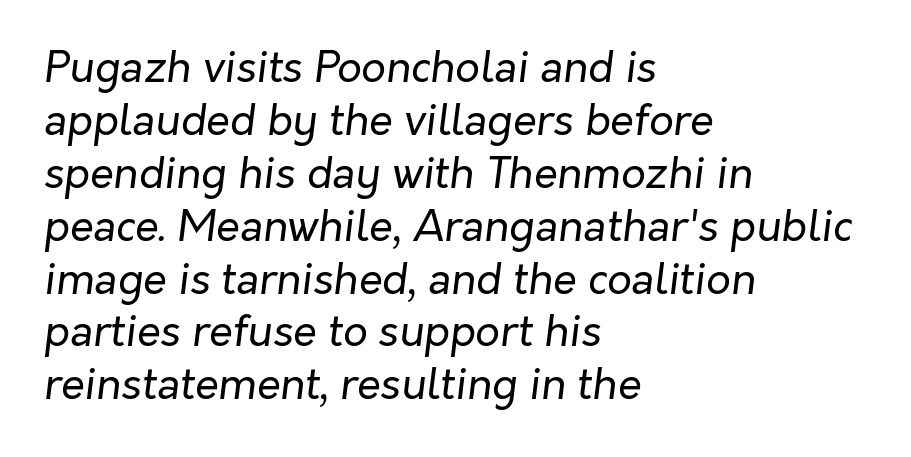
{"italic": "yes", "lean": "right", "slant_degrees": 7, "bold": "no", "weight": "regular", "width": "normal", "stroke_contrast": "low", "x_height": "medium", "monospaced": "no", "underline": "no", "align": "left", "line_spacing_ratio": 1.23, "letter_spacing": "normal", "letter_spacing_em": 0.0, "glyph_px": 43}
